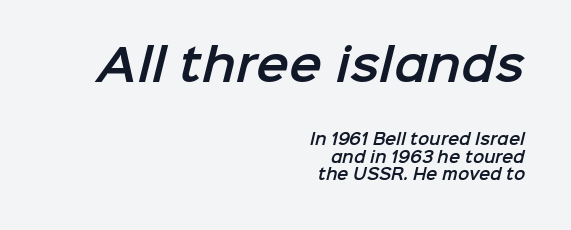
Q: Is the typeface a serif or a sans-serif typeface? A: Sans-serif.
Q: Is the text underlined? A: No.
Q: How is the paragraph aligned? A: Right-aligned.
Q: Is the spacing between letters normal or unusually wide? A: Normal.
Q: Which block of text is set in a larger size, the first (top) or the second (bottom)? A: The first (top) one.
Q: Width (condensed, normal, or wide)? A: Normal.
Q: Stroke contrast? A: Low.
Q: x-height? A: Medium.
Q: Monospaced? A: No.
